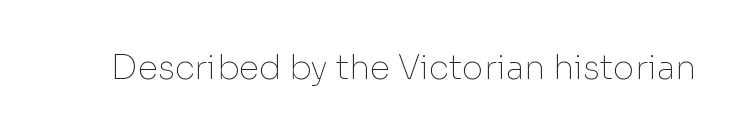
{"serif": "no", "italic": "no", "bold": "no", "weight": "thin", "width": "normal", "stroke_contrast": "low", "x_height": "medium", "monospaced": "no", "underline": "no", "letter_spacing": "normal", "letter_spacing_em": 0.0, "glyph_px": 33}
